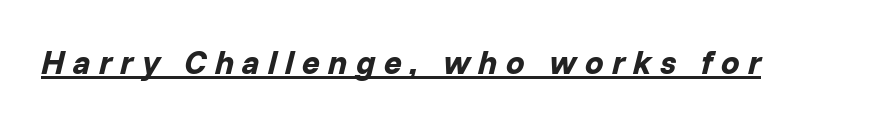
Rendered with sloped, italic letterforms. The lettering is marked with a stroke running underneath it. Looks like regular typesetting: each glyph gets only the width it needs. Heft: maximum for text — a bold. Loose tracking; the words dissolve into strings of separated letters.
